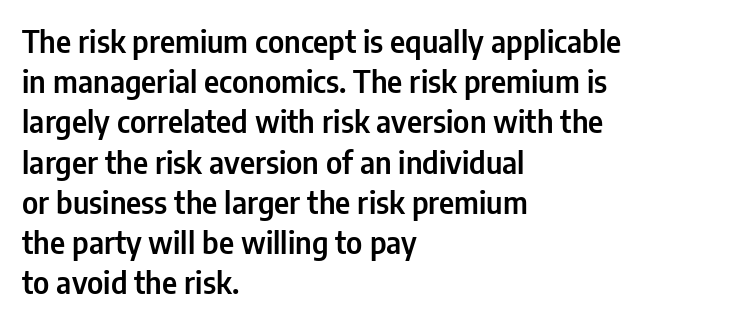
The axis of the letterforms is exactly vertical. Line beginnings align vertically; line endings do not. Clear beneath every line of the passage. The passage shown is typeset with a sans-serif family.
